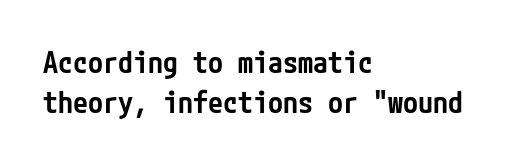
It's the straight-up-and-down kind of type. Students, observe: this is what conventionally led text looks like. Just letters on the line, the space beneath them empty. The passage shown is typeset with a sans-serif family. Inter-character spacing is left at the font's built-in metrics. Horizontal alignment here is leftward, the default for most running prose.
